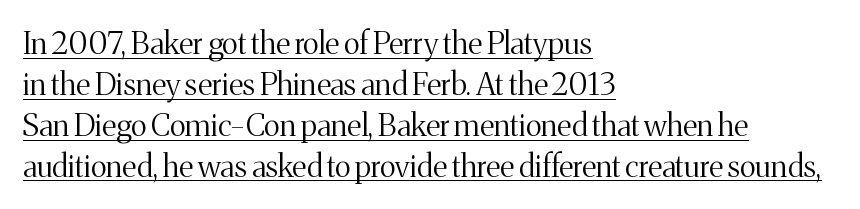
Q: Is the text bold? A: No.
Q: Is the text italic (slanted)? A: No, it is upright.
Q: Is the typeface a serif or a sans-serif typeface? A: Serif.
Q: Is the text underlined? A: Yes.
Q: How is the paragraph aligned? A: Left-aligned.
Q: Is the spacing between letters normal or unusually wide? A: Normal.
Q: Is the spacing between lines tight, normal or loose? A: Normal.
Q: Width (condensed, normal, or wide)? A: Normal.
Q: Stroke contrast? A: Medium.
Q: x-height? A: Medium.
Q: Monospaced? A: No.
